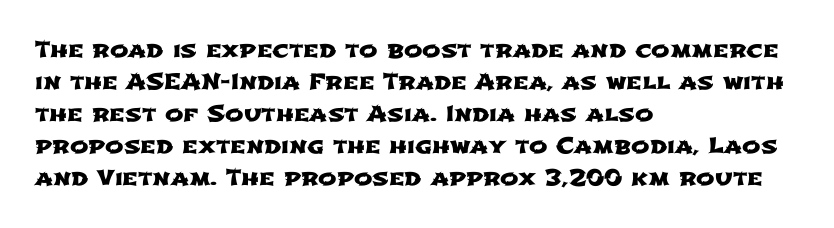
The image shows 22 px text type; set left-aligned, normal line spacing (1.45x), normal letter spacing, not underlined.
